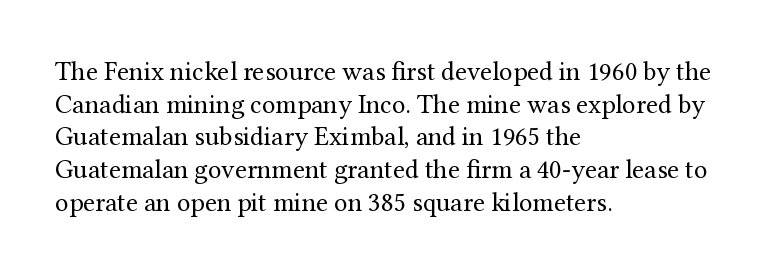
{"italic": "no", "bold": "no", "underline": "no", "align": "left", "line_spacing_ratio": 1.21, "letter_spacing": "normal", "letter_spacing_em": 0.0, "glyph_px": 27}
